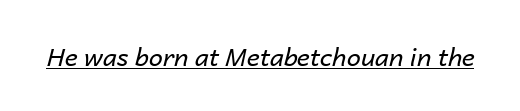
The image shows 25 px text type, italic (leaning right); set normal letter spacing, underlined.
